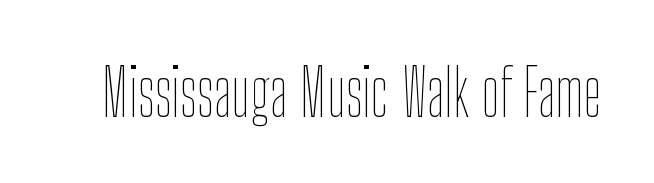
Q: Is the text bold? A: No.
Q: Is the text italic (slanted)? A: No, it is upright.
Q: Is the text underlined? A: No.
Q: Is the spacing between letters normal or unusually wide? A: Normal.
Q: Width (condensed, normal, or wide)? A: Condensed.
Q: Stroke contrast? A: Low.
Q: x-height? A: Medium.
Q: Monospaced? A: No.
